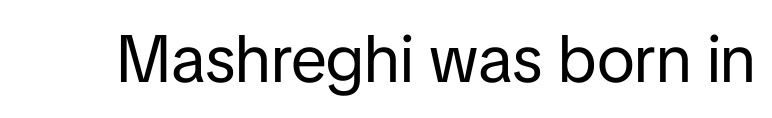
The image shows 66 px regular-weight sans-serif type, upright; set normal letter spacing, not underlined; low stroke contrast and a medium x-height.
